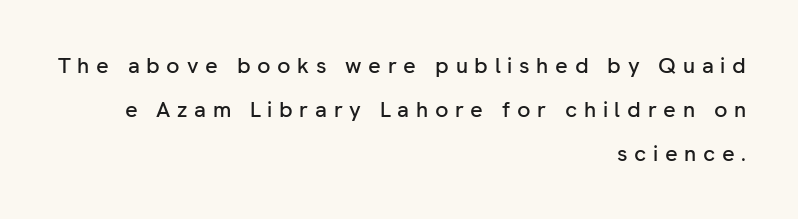
{"italic": "no", "underline": "no", "align": "right", "line_spacing": "loose", "line_spacing_ratio": 1.99, "letter_spacing": "wide", "letter_spacing_em": 0.3, "glyph_px": 22}
